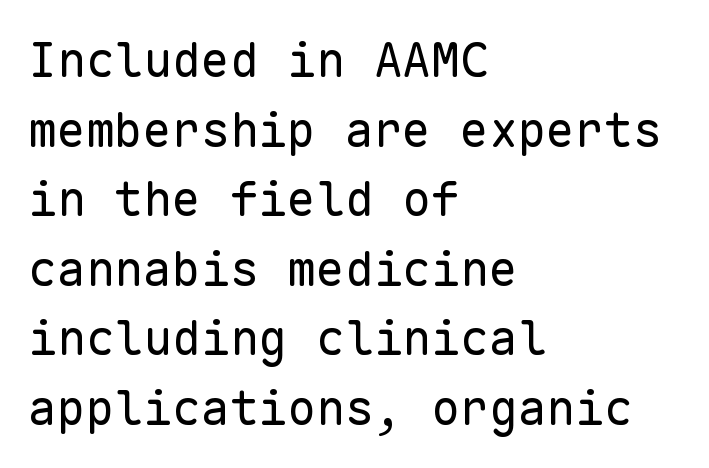
Q: Is the text bold? A: No.
Q: Is the text italic (slanted)? A: No, it is upright.
Q: Is the typeface a serif or a sans-serif typeface? A: Sans-serif.
Q: Is the text underlined? A: No.
Q: How is the paragraph aligned? A: Left-aligned.
Q: Is the spacing between letters normal or unusually wide? A: Normal.
Q: Is the spacing between lines tight, normal or loose? A: Normal.
Q: Width (condensed, normal, or wide)? A: Normal.
Q: Stroke contrast? A: Low.
Q: x-height? A: Medium.
Q: Monospaced? A: Yes.
